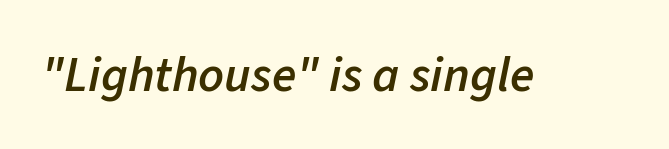
The image shows 50 px semibold type, italic (leaning right); set normal letter spacing, not underlined; low stroke contrast and a medium x-height.
